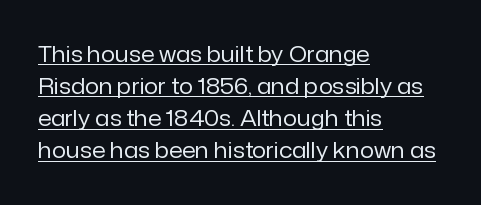
The lines sit at an ordinary, default distance from one another. The weight would be labelled regular, book, light, or lighter still. The typography opts for an upright posture over an oblique one. Tracking here is standard; glyphs follow each other at the usual distance. Casual observation: everything's shoved over to the left. Honestly, the underline is the first thing you notice here.
